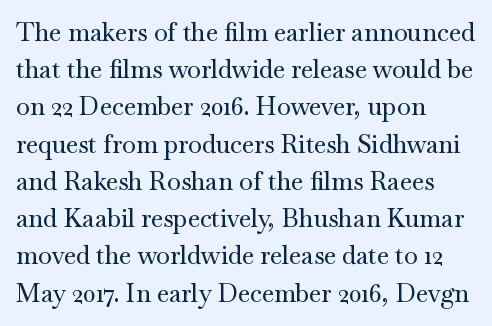
Designer's note — italics off, roman on. Compared with typical paragraphs, the rows here are spaced about the same. No word sits above an underline. Left-aligned paragraph, ragged on the right. This sample uses plain, unmodified letter spacing.
